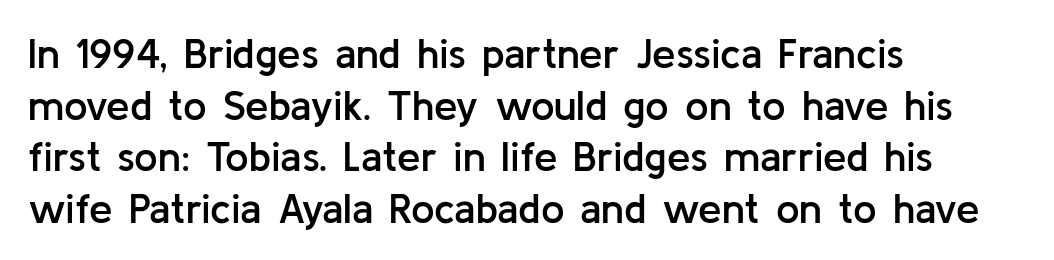
The image shows 42 px semibold sans-serif type, upright; set left-aligned, line spacing 1.23x, normal letter spacing, not underlined; low stroke contrast and a medium x-height.
